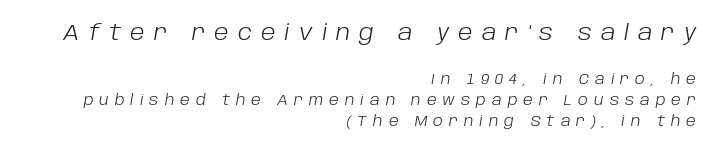
The axis of the letterforms is tilted away from vertical. Stroke mass is kept to a normal reading level or below. The block of text has a typical density, with ordinary space between rows. The paragraph shown leans on its right margin.
